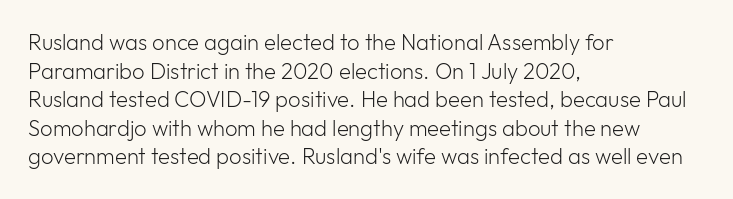
Check the space under the baseline: it is left empty. Characters follow at the spacing the type designer built in. These glyphs show unthickened strokes, regular width or finer. This is the regular roman posture of the typeface. A typesetter would call this leading conventional body-copy spacing. The compositor pushed each line to the left boundary.
